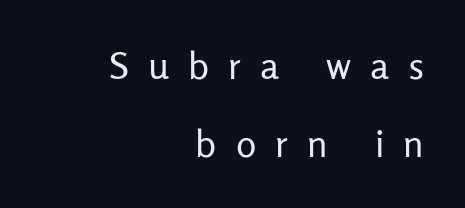
The image shows 38 px regular-weight sans-serif type, upright; set right-aligned, loose line spacing (2.06x), unusually wide letter spacing (+0.5 em), not underlined; low stroke contrast and a medium x-height.
